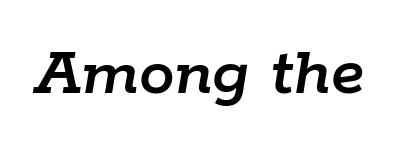
The image shows 71 px text type, italic (leaning right); set normal letter spacing, not underlined; low stroke contrast and a medium x-height.
